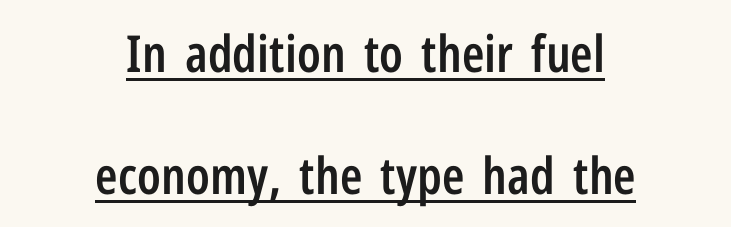
{"serif": "no", "italic": "no", "bold": "semi", "weight": "semibold", "width": "condensed", "stroke_contrast": "low", "x_height": "medium", "monospaced": "no", "underline": "yes", "align": "center", "line_spacing": "loose", "line_spacing_ratio": 2.4, "letter_spacing": "normal", "letter_spacing_em": 0.0, "glyph_px": 51}
